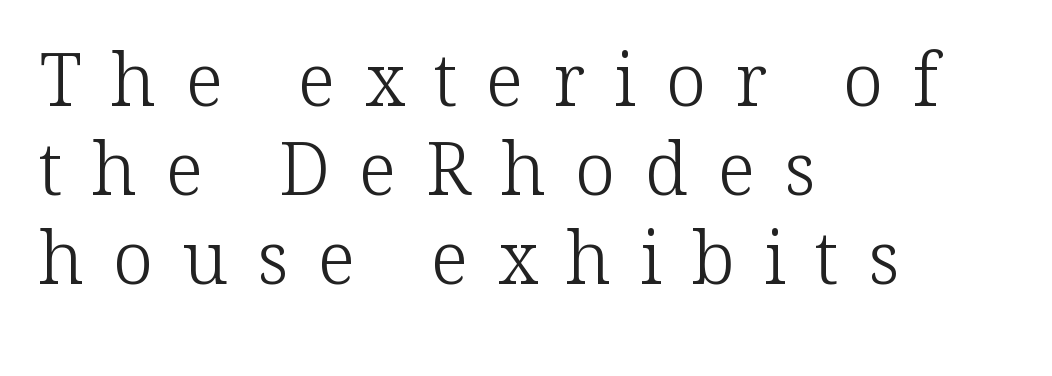
{"serif": "yes", "italic": "no", "bold": "no", "weight": "light", "width": "normal", "stroke_contrast": "low", "x_height": "medium", "monospaced": "no", "underline": "no", "align": "left", "line_spacing_ratio": 1.22, "letter_spacing": "wide", "letter_spacing_em": 0.4, "glyph_px": 73}
